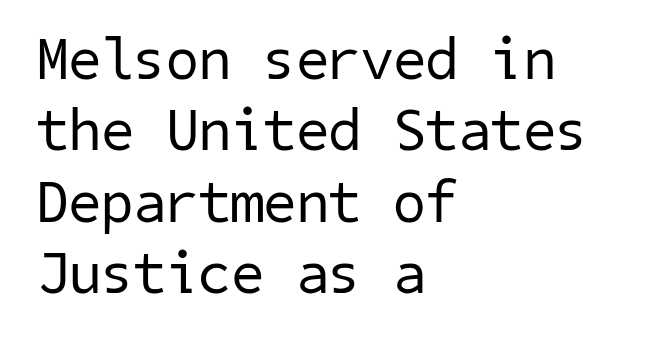
Q: Is the text bold? A: No.
Q: Is the typeface a serif or a sans-serif typeface? A: Sans-serif.
Q: Is the text underlined? A: No.
Q: How is the paragraph aligned? A: Left-aligned.
Q: Is the spacing between letters normal or unusually wide? A: Normal.
Q: Width (condensed, normal, or wide)? A: Normal.
Q: Stroke contrast? A: Low.
Q: x-height? A: Medium.
